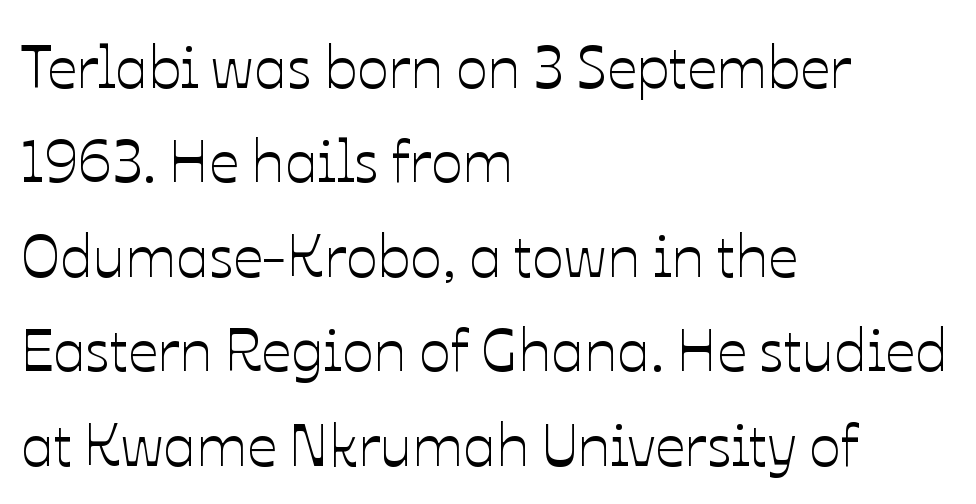
The image shows 59 px text type, upright; set left-aligned, normal line spacing (1.6x), normal letter spacing, not underlined; low stroke contrast and a medium x-height.
